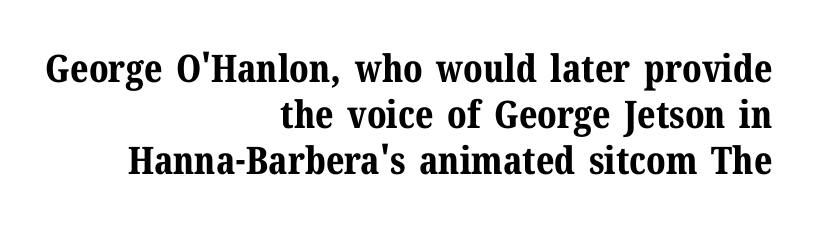
Q: Is the text bold? A: Yes.
Q: Is the text italic (slanted)? A: No, it is upright.
Q: Is the typeface a serif or a sans-serif typeface? A: Serif.
Q: Is the text underlined? A: No.
Q: How is the paragraph aligned? A: Right-aligned.
Q: Is the spacing between letters normal or unusually wide? A: Normal.
Q: Width (condensed, normal, or wide)? A: Normal.
Q: Stroke contrast? A: Medium.
Q: x-height? A: Medium.
Q: Monospaced? A: No.
